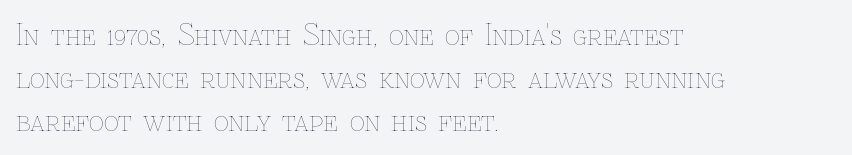
Lines of text with bare space underneath. The cut favours lightness, reaching ordinary text weight at its darkest. Evenly set lines give the paragraph a standard silhouette. The typesetter chose a ragged-right arrangement here. Varying glyph widths throughout — classic text-font behaviour. If you drew a line through each stem, it would be perfectly vertical.
